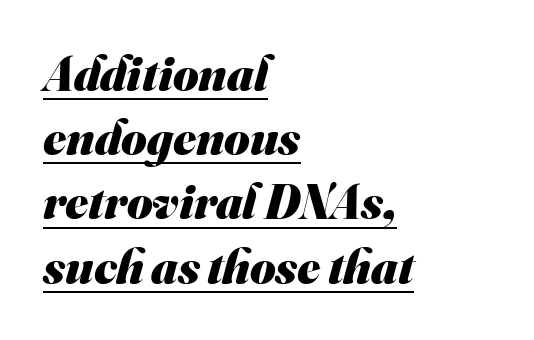
Normally led — the rows are evenly, conventionally spaced. Glyph-to-glyph distance matches everyday printed text. Its strokes are broad and dark, the hallmark of bold type. A typesetter would label this face a sans.
